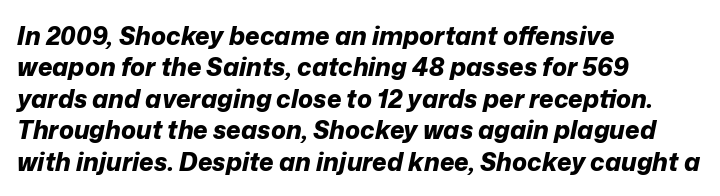
This rendering leaves character spacing at its baseline value. A full-strength bold gives these letters their thick strokes. Left-aligned paragraph, ragged on the right. Designer's note — italics engaged. Anything drawn beneath the words? Only blank space. The rows are spaced the way most documents space them.
